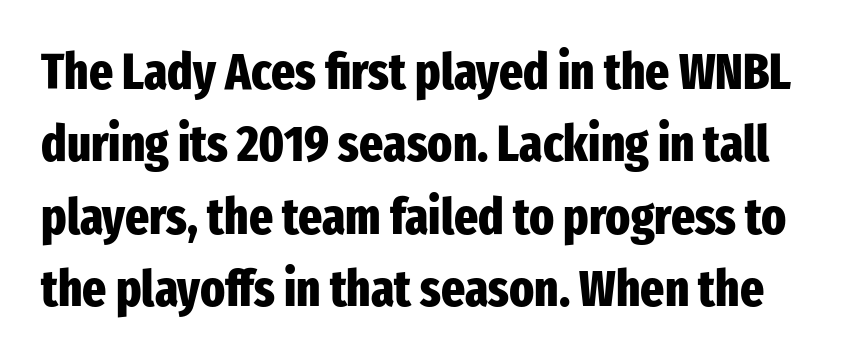
The image shows 51 px heavy, condensed sans-serif type, upright; set normal line spacing (1.42x), normal letter spacing, not underlined; low stroke contrast and a medium x-height.
